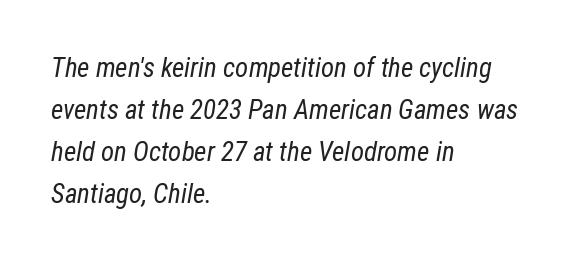
Characters are canted at an angle relative to the baseline's perpendicular. Caption: face not bold, strokes unweighted. Visually the block forms a straight wall on the left and a jagged coastline on the right. Each row of text sits above clean, open space. The gaps between neighbouring characters are ordinary and unremarkable. The designer left line spacing at the default.
